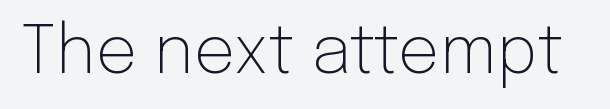
The image shows 66 px light sans-serif type, upright; set normal letter spacing, not underlined; low stroke contrast and a medium x-height.
